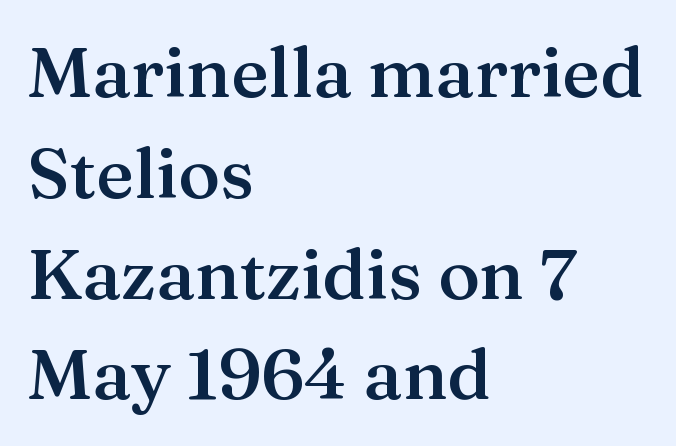
The image shows 71 px semibold serif type, upright; set left-aligned, normal line spacing (1.42x), normal letter spacing, not underlined; medium stroke contrast and a medium x-height.
